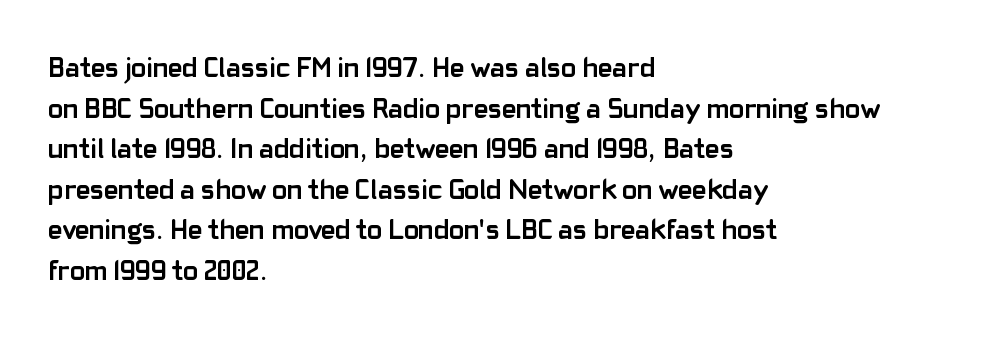
{"serif": "no", "italic": "no", "bold": "yes", "weight": "semibold", "width": "normal", "stroke_contrast": "low", "x_height": "medium", "monospaced": "no", "underline": "no", "align": "left", "line_spacing": "normal", "line_spacing_ratio": 1.45, "letter_spacing": "normal", "letter_spacing_em": 0.0, "glyph_px": 28}
